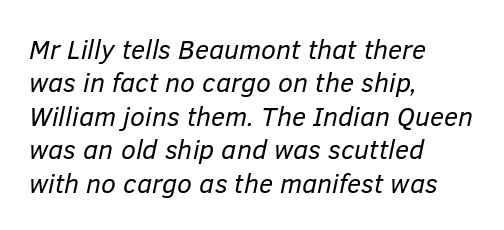
Descenders are the only things crossing below the line. Horizontally, the lines are justified to the leading edge only. The typesetting does not lean heavy: it is not bold. The font's italic variant was chosen for this text. Is the letter spacing exaggerated? No — it looks like the ordinary default.
